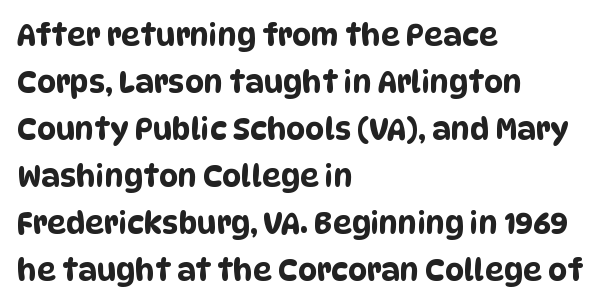
{"serif": "no", "width": "condensed", "stroke_contrast": "low", "x_height": "large", "monospaced": "no", "underline": "no", "align": "left", "line_spacing": "normal", "line_spacing_ratio": 1.57, "letter_spacing": "normal", "letter_spacing_em": 0.0, "glyph_px": 30}
